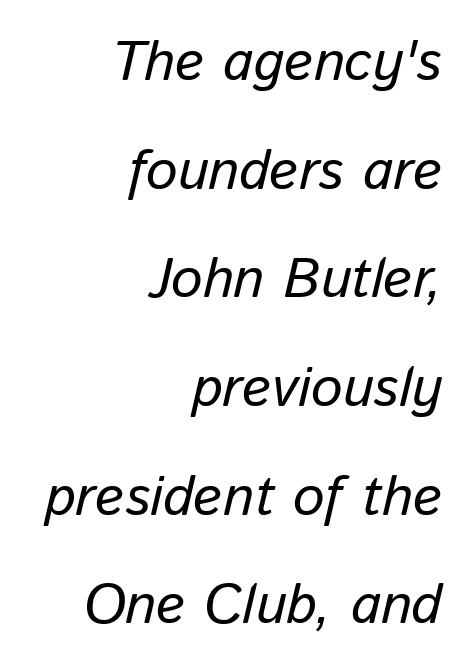
The image shows 56 px text type, italic (leaning right); set right-aligned, loose line spacing (1.94x), normal letter spacing, not underlined; low stroke contrast and a medium x-height.
